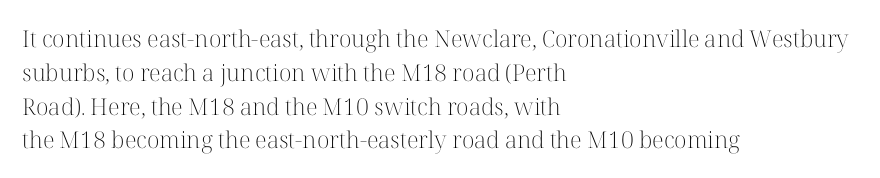
Q: Is the text bold? A: No.
Q: Is the text italic (slanted)? A: No, it is upright.
Q: Is the text underlined? A: No.
Q: How is the paragraph aligned? A: Left-aligned.
Q: Is the spacing between letters normal or unusually wide? A: Normal.
Q: Is the spacing between lines tight, normal or loose? A: Normal.
